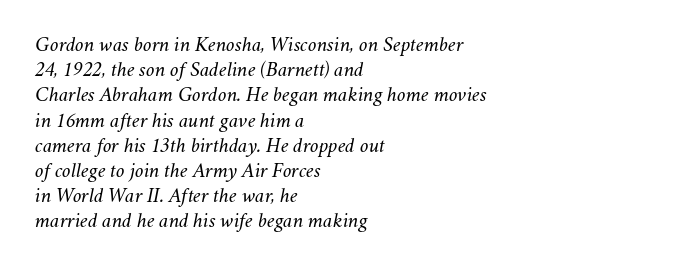
The glyphs look as if they've been sheared to an angle. Left-aligned paragraph, ragged on the right. Weight: regular or lighter. What stands out about the letter spacing? Nothing — it is the standard amount.
